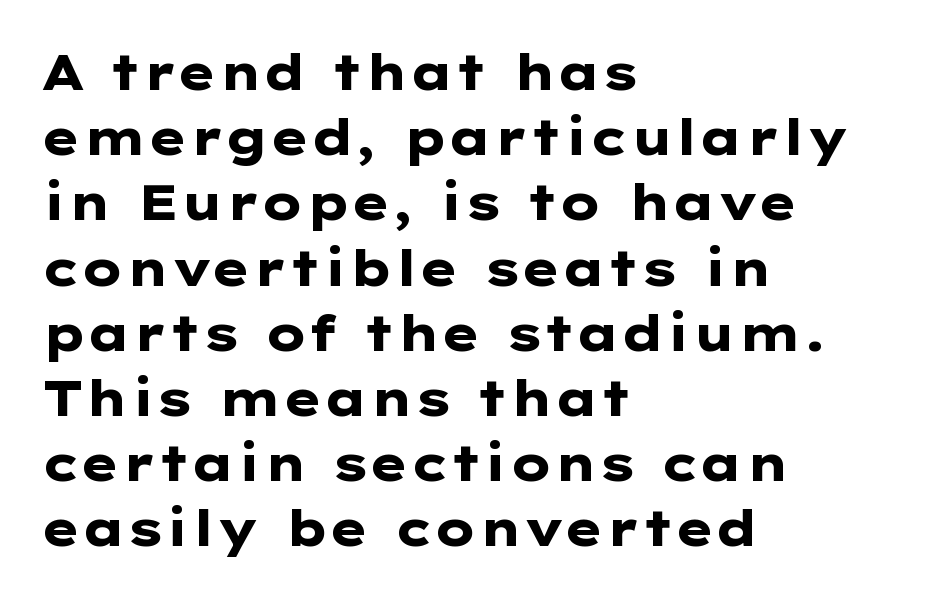
Q: Is the text bold? A: Yes.
Q: Is the text italic (slanted)? A: No, it is upright.
Q: Is the typeface a serif or a sans-serif typeface? A: Sans-serif.
Q: Is the text underlined? A: No.
Q: How is the paragraph aligned? A: Left-aligned.
Q: Is the spacing between letters normal or unusually wide? A: Normal.
Q: Is the spacing between lines tight, normal or loose? A: Normal.
Q: Width (condensed, normal, or wide)? A: Wide.
Q: Stroke contrast? A: Low.
Q: x-height? A: Medium.
